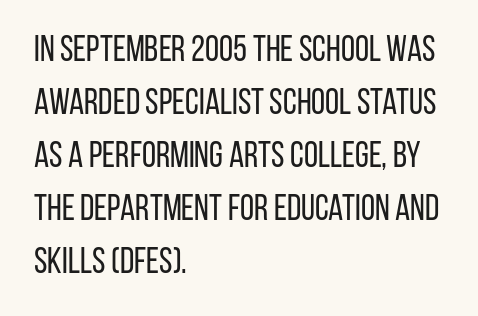
The image shows 36 px regular-weight, condensed sans-serif type, upright; set left-aligned, normal line spacing (1.47x), normal letter spacing, not underlined; low stroke contrast and a large x-height.
